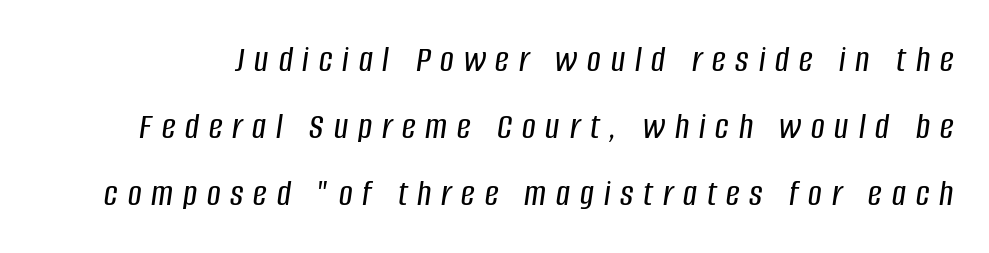
The image shows 38 px condensed type, italic (leaning right); set line spacing 1.76x, unusually wide letter spacing (+0.26 em), not underlined; low stroke contrast and a large x-height.
